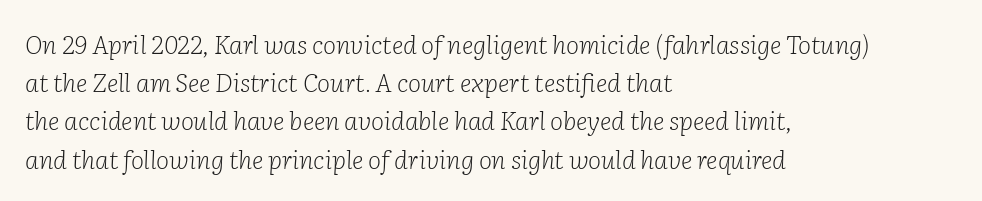
{"italic": "yes", "lean": "right", "slant_degrees": 2, "bold": "no", "underline": "no", "align": "left", "line_spacing": "normal", "line_spacing_ratio": 1.53, "letter_spacing": "normal", "letter_spacing_em": 0.0, "glyph_px": 25}
